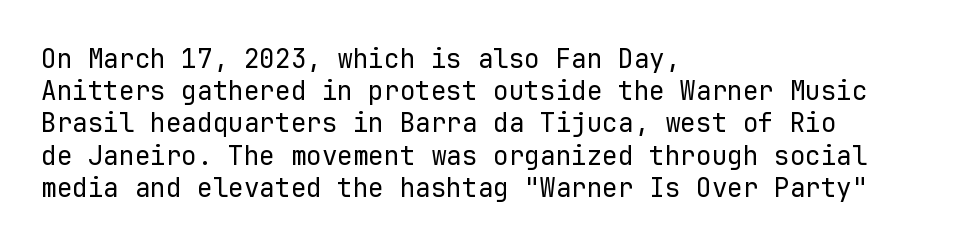
{"italic": "no", "bold": "no", "underline": "no", "align": "left", "line_spacing_ratio": 1.24, "letter_spacing": "normal", "letter_spacing_em": 0.0, "glyph_px": 26}
